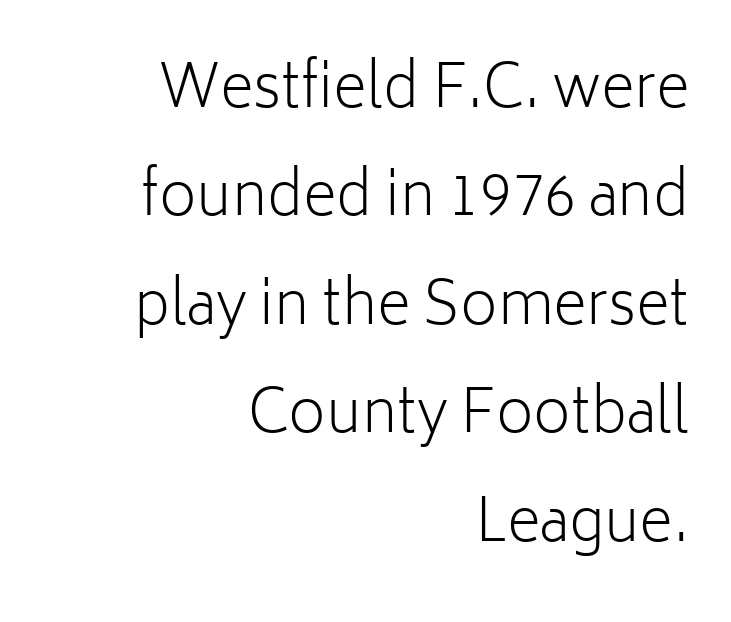
The passage shown has conventional tracking throughout. Each letter keeps its own natural width here, so spacing adapts to shape. The rendering anchors every line to the right-hand side. Each letter's strokes conclude bluntly, with no projecting serifs. No italicization has been applied; the sample stays upright. Glance below the letters and you will spot only blank space.
